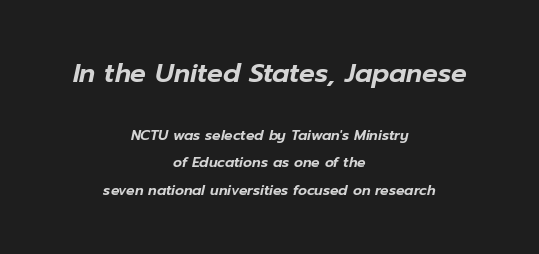
{"italic": "yes", "lean": "right", "slant_degrees": 12, "underline": "no", "align": "center", "line_spacing": "loose", "line_spacing_ratio": 1.94, "letter_spacing": "normal", "letter_spacing_em": 0.0, "larger_block": "first", "size_ratio": 1.86, "glyph_px": 26}
